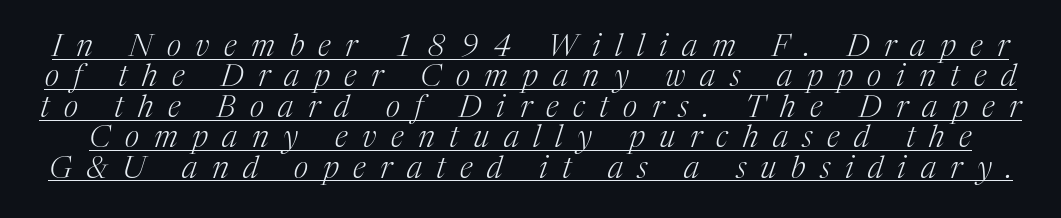
The image shows 31 px light serif type, italic (leaning right); set tight line spacing (0.98x), unusually wide letter spacing (+0.47 em), underlined; medium stroke contrast and a medium x-height.
